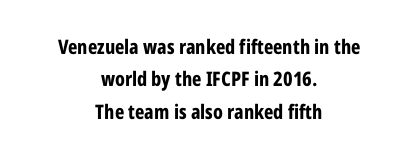
Q: Is the text bold? A: Yes.
Q: Is the text italic (slanted)? A: No, it is upright.
Q: Is the text underlined? A: No.
Q: How is the paragraph aligned? A: Centered.
Q: Is the spacing between letters normal or unusually wide? A: Normal.
Q: Is the spacing between lines tight, normal or loose? A: Normal.
